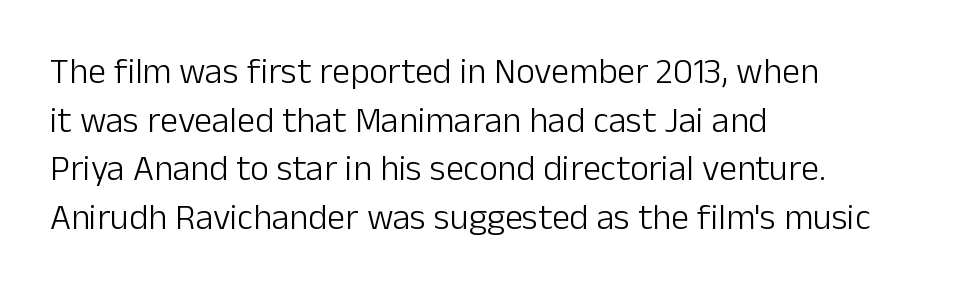
Q: Is the text bold? A: No.
Q: Is the text italic (slanted)? A: No, it is upright.
Q: Is the typeface a serif or a sans-serif typeface? A: Sans-serif.
Q: Is the text underlined? A: No.
Q: How is the paragraph aligned? A: Left-aligned.
Q: Is the spacing between letters normal or unusually wide? A: Normal.
Q: Is the spacing between lines tight, normal or loose? A: Normal.
Q: Width (condensed, normal, or wide)? A: Normal.
Q: Stroke contrast? A: Low.
Q: x-height? A: Medium.
Q: Monospaced? A: No.
